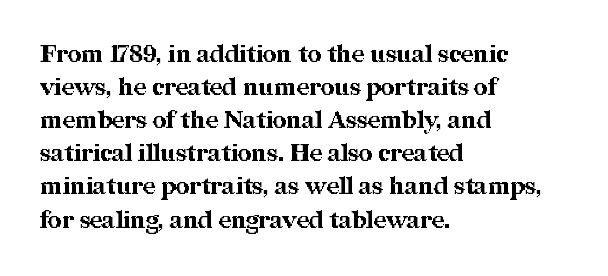
The image shows 24 px bold type, upright; set left-aligned, normal line spacing (1.38x), normal letter spacing, not underlined.
